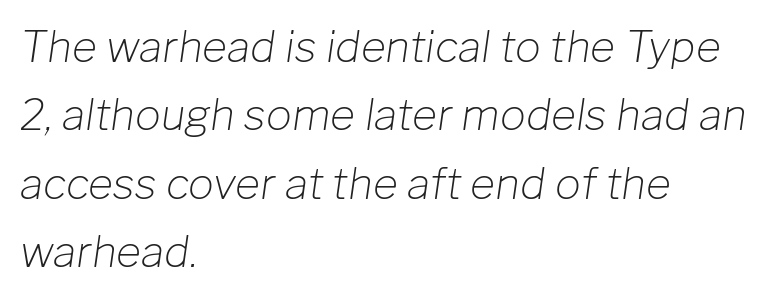
Q: Is the text bold? A: No.
Q: Is the text italic (slanted)? A: Yes, it leans right by about 8 degrees.
Q: Is the text underlined? A: No.
Q: How is the paragraph aligned? A: Left-aligned.
Q: Is the spacing between letters normal or unusually wide? A: Normal.
Q: Is the spacing between lines tight, normal or loose? A: Normal.
Q: Width (condensed, normal, or wide)? A: Normal.
Q: Stroke contrast? A: Low.
Q: x-height? A: Medium.
Q: Monospaced? A: No.
